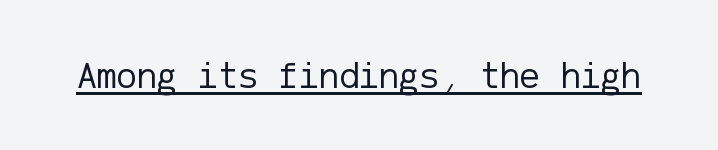
{"serif": "no", "italic": "no", "bold": "no", "weight": "regular", "width": "normal", "stroke_contrast": "low", "x_height": "medium", "underline": "yes", "letter_spacing": "normal", "letter_spacing_em": 0.0, "glyph_px": 38}
